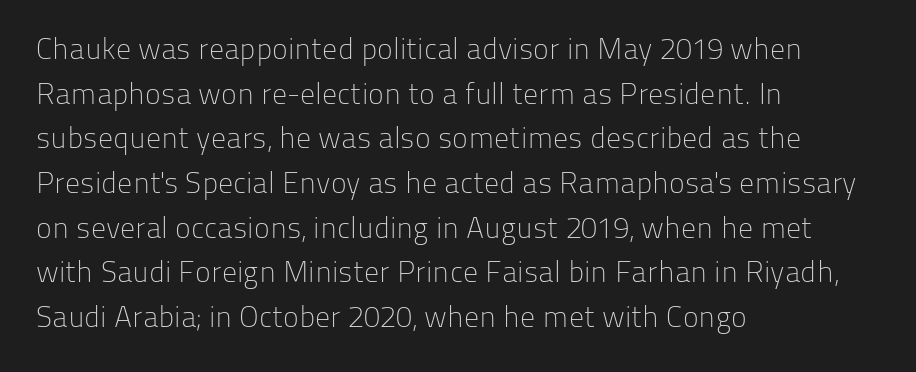
Q: Is the text bold? A: No.
Q: Is the text italic (slanted)? A: No, it is upright.
Q: Is the typeface a serif or a sans-serif typeface? A: Sans-serif.
Q: Is the text underlined? A: No.
Q: How is the paragraph aligned? A: Left-aligned.
Q: Is the spacing between letters normal or unusually wide? A: Normal.
Q: Is the spacing between lines tight, normal or loose? A: Normal.
Q: Width (condensed, normal, or wide)? A: Normal.
Q: Stroke contrast? A: Low.
Q: x-height? A: Medium.
Q: Monospaced? A: No.
